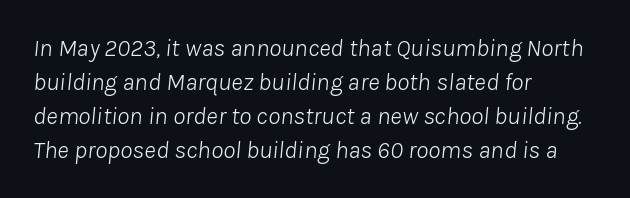
{"italic": "yes", "lean": "right", "slant_degrees": 8, "bold": "no", "underline": "no", "align": "left", "line_spacing": "normal", "line_spacing_ratio": 1.36, "letter_spacing": "normal", "letter_spacing_em": 0.0, "glyph_px": 25}
